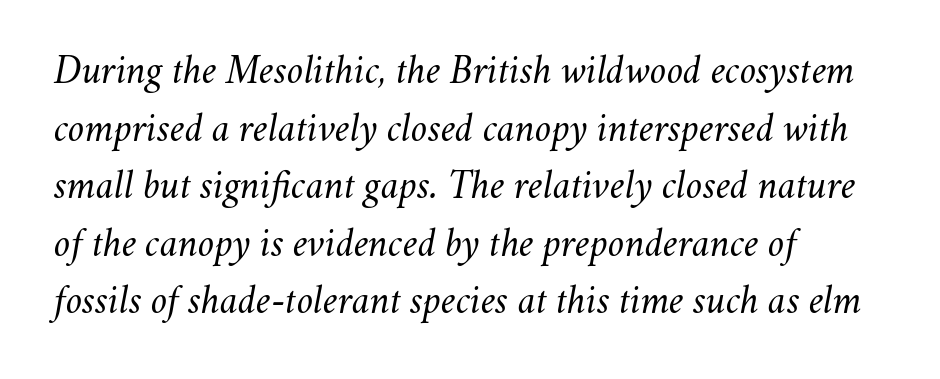
The image shows 40 px regular-weight type, italic (leaning right); set left-aligned, normal line spacing (1.44x), normal letter spacing, not underlined; medium stroke contrast and a small x-height.
